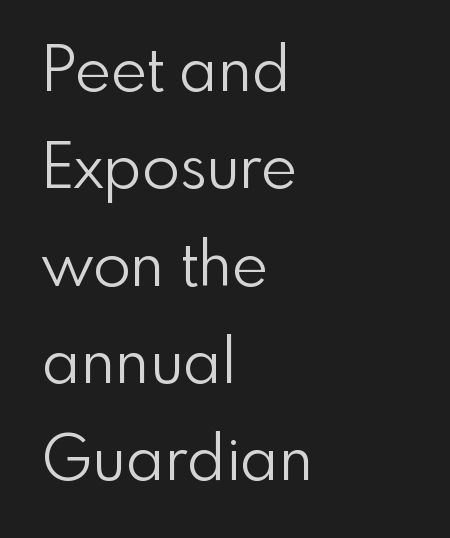
Q: Is the text bold? A: No.
Q: Is the text italic (slanted)? A: No, it is upright.
Q: Is the typeface a serif or a sans-serif typeface? A: Sans-serif.
Q: Is the text underlined? A: No.
Q: How is the paragraph aligned? A: Left-aligned.
Q: Is the spacing between letters normal or unusually wide? A: Normal.
Q: Is the spacing between lines tight, normal or loose? A: Normal.
Q: Width (condensed, normal, or wide)? A: Normal.
Q: Stroke contrast? A: Low.
Q: x-height? A: Small.
Q: Monospaced? A: No.
